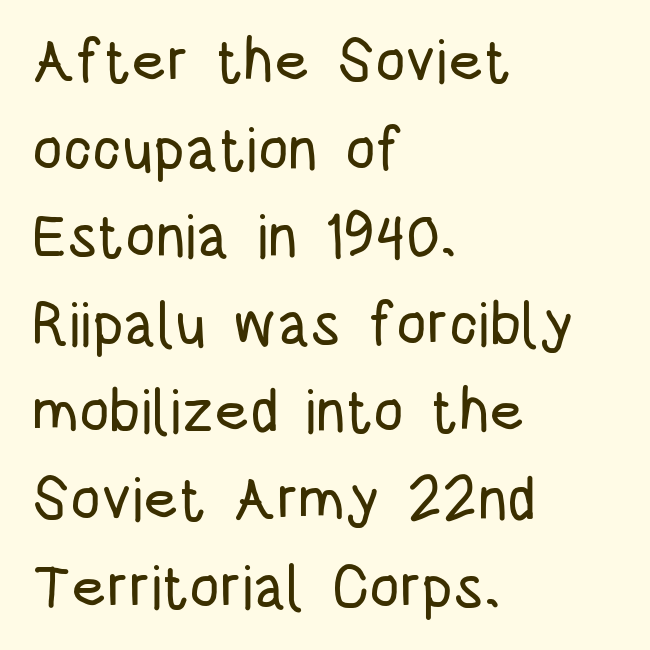
{"serif": "no", "italic": "no", "width": "condensed", "stroke_contrast": "low", "x_height": "large", "monospaced": "no", "underline": "no", "align": "left", "line_spacing": "normal", "line_spacing_ratio": 1.46, "letter_spacing": "normal", "letter_spacing_em": 0.0, "glyph_px": 60}
